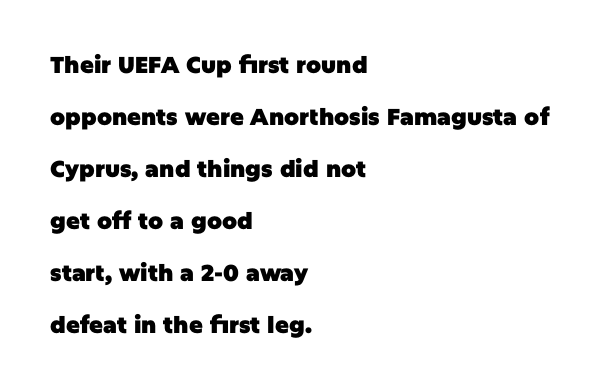
The image shows 23 px bold type, upright; set left-aligned, loose line spacing (2.26x), normal letter spacing, not underlined.
